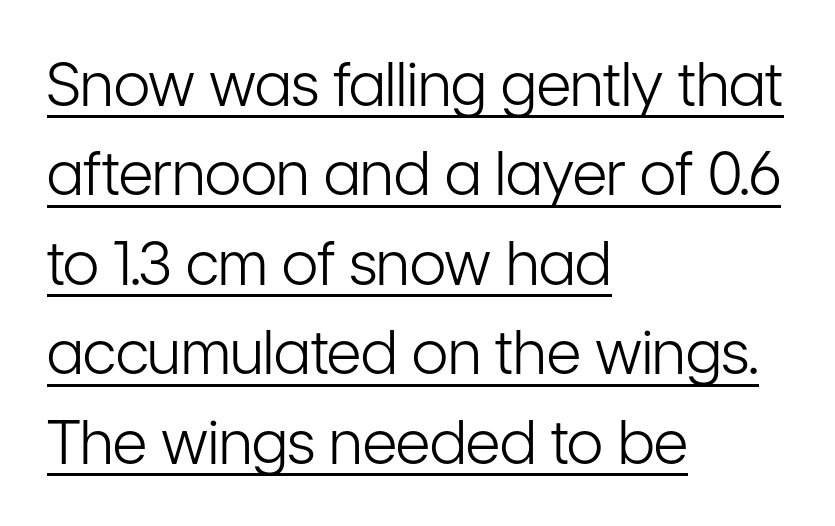
Normally led — the rows are evenly, conventionally spaced. Emphasis is given by a line drawn under the lettering. A light-to-regular cut is what we see here. Between one letter and the next there's only the usual sliver of space. Each letter's strokes conclude bluntly, with no projecting serifs. Tall strokes in this sample are plumb rather than angled.
